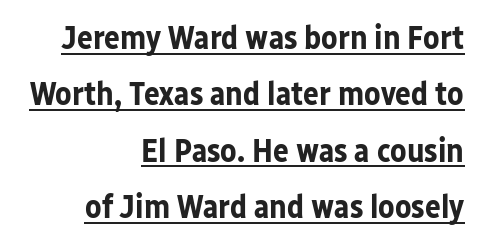
A typesetter would call this zero additional tracking. Bold? Absolutely — the strokes are thick and heavy. Each line of the rendering has a horizontal stroke beneath the glyphs. The rendering uses natural spacing where letterforms have individual widths. Notice how the passage keeps a crisp vertical edge on the right only. You can tell it's not italic because the verticals are truly vertical.
